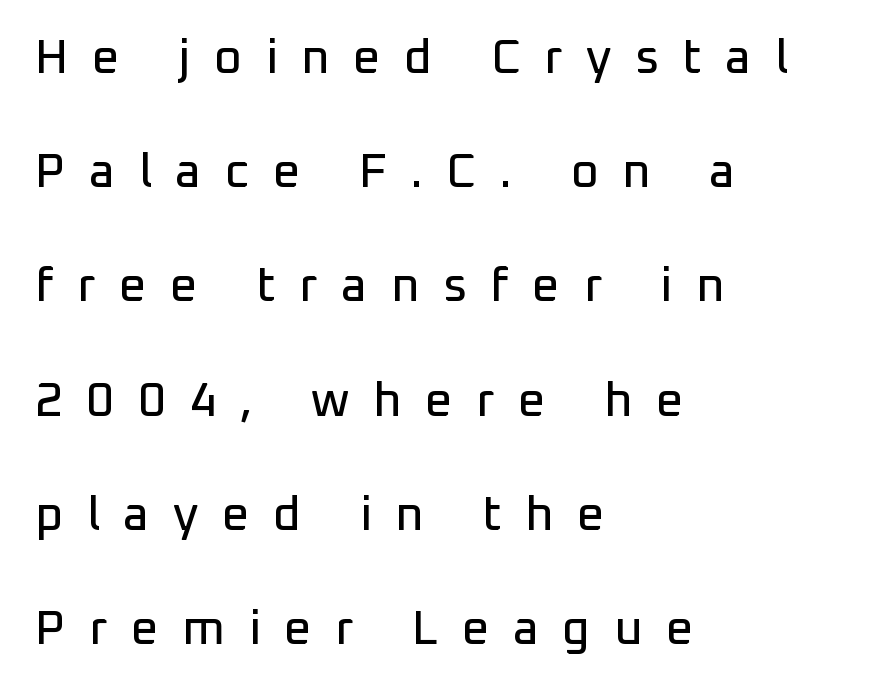
When letters stand straight like this, we call the style roman or upright. Classification — sans serif. You could not count columns in this text — the font is proportionally spaced. Is there much room between lines? Yes — plenty of vertical air separates them.
